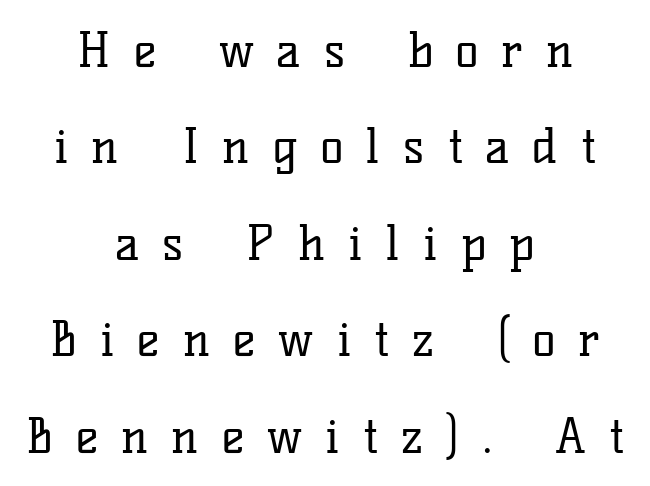
Q: Is the text bold? A: No.
Q: Is the text italic (slanted)? A: No, it is upright.
Q: Is the typeface a serif or a sans-serif typeface? A: Serif.
Q: Is the text underlined? A: No.
Q: How is the paragraph aligned? A: Centered.
Q: Is the spacing between letters normal or unusually wide? A: Unusually wide.
Q: Is the spacing between lines tight, normal or loose? A: Loose.
Q: Width (condensed, normal, or wide)? A: Normal.
Q: Stroke contrast? A: Low.
Q: x-height? A: Medium.
Q: Monospaced? A: No.
